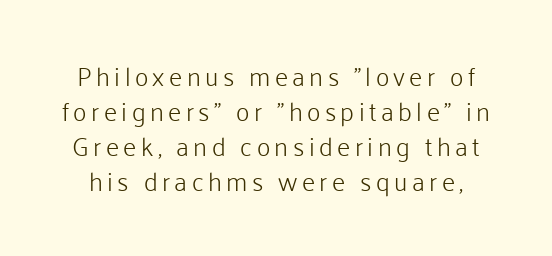
The image shows 26 px text type, upright; set normal line spacing (1.35x), not underlined.
